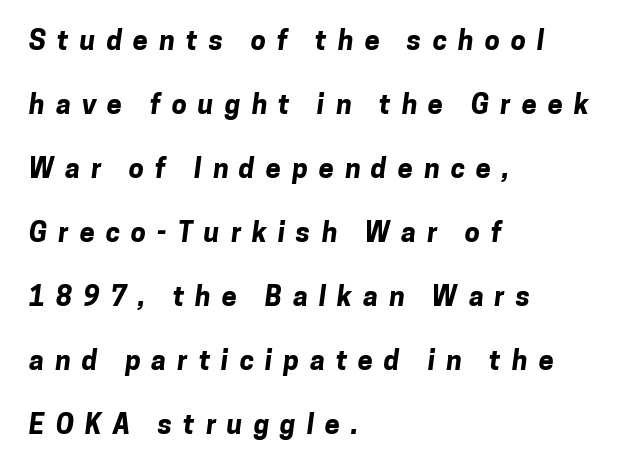
Q: Is the text bold? A: Yes.
Q: Is the text underlined? A: No.
Q: How is the paragraph aligned? A: Left-aligned.
Q: Is the spacing between letters normal or unusually wide? A: Unusually wide.
Q: Is the spacing between lines tight, normal or loose? A: Loose.
